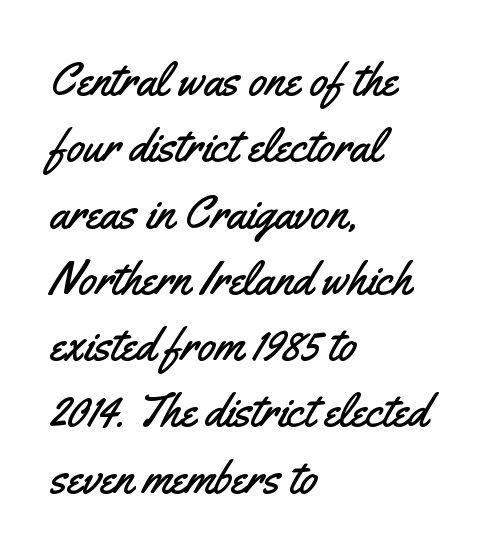
Think of a printed novel: that variable character pitch is what you see here. You can tell from the bare stems that sans-serif type was used. The passage shown is not underscored anywhere. Characters follow at the spacing the type designer built in. The designer left line spacing at the default.
